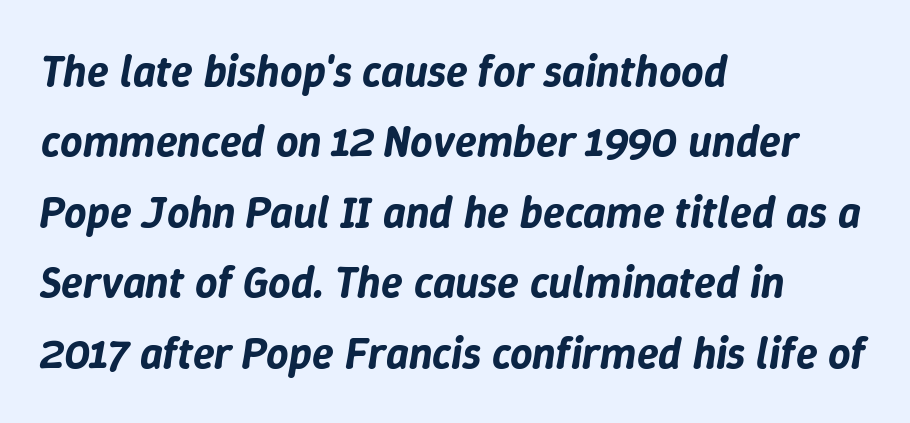
The image shows 44 px text type, italic (leaning right); set left-aligned, normal line spacing (1.6x), normal letter spacing, not underlined; low stroke contrast and a medium x-height.
